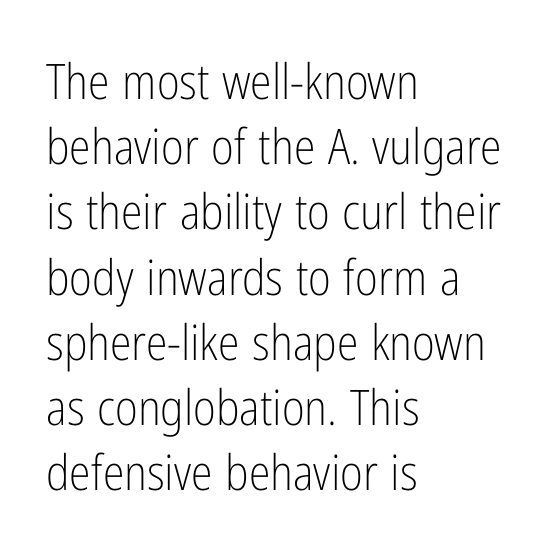
The image shows 49 px light, condensed sans-serif type, upright; set left-aligned, normal line spacing (1.33x), normal letter spacing, not underlined; low stroke contrast and a medium x-height.
